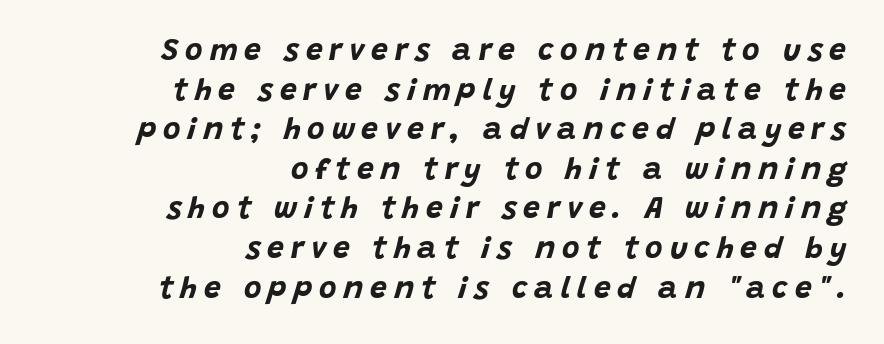
The image shows 30 px bold type, italic (leaning right); set right-aligned, normal line spacing (1.32x), unusually wide letter spacing (+0.23 em), not underlined; low stroke contrast and a large x-height.
